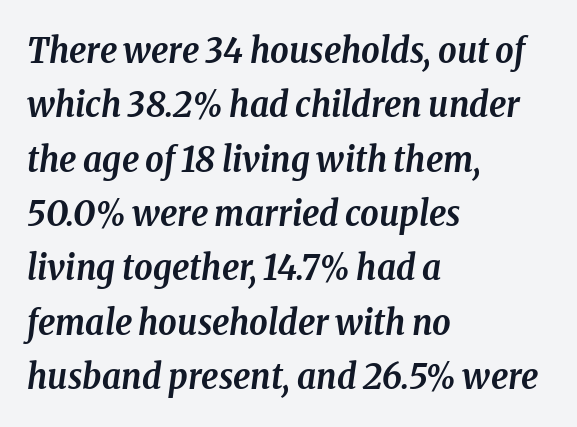
The image shows 36 px semibold, condensed serif type, italic (leaning right); set left-aligned, normal line spacing (1.51x), normal letter spacing, not underlined; low stroke contrast and a medium x-height.
